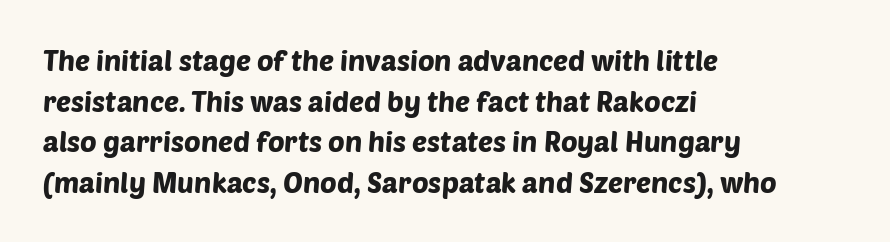
{"serif": "no", "width": "normal", "stroke_contrast": "low", "x_height": "large", "monospaced": "no", "underline": "no", "align": "left", "line_spacing": "normal", "line_spacing_ratio": 1.45, "letter_spacing": "normal", "letter_spacing_em": 0.0, "glyph_px": 28}
